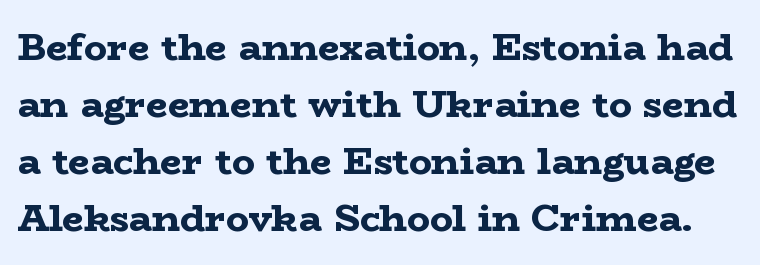
{"serif": "yes", "italic": "no", "bold": "yes", "weight": "bold", "width": "wide", "stroke_contrast": "low", "x_height": "medium", "monospaced": "no", "underline": "no", "line_spacing": "normal", "line_spacing_ratio": 1.5, "letter_spacing": "normal", "letter_spacing_em": 0.0, "glyph_px": 38}
